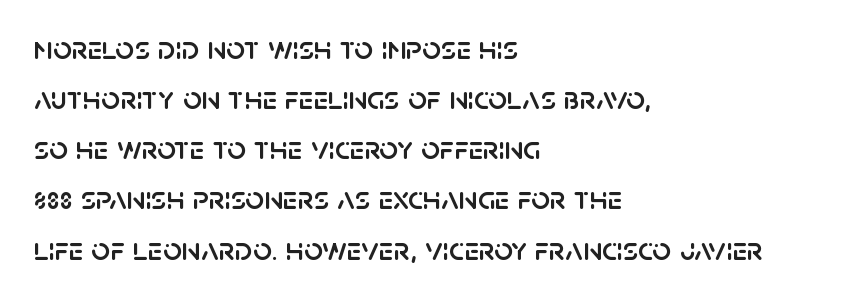
Italic? Not at all — the glyphs are vertical. Is this a fixed-width face? No — the glyphs have proportional, varying widths. The rag falls on the right side of this text block. Reading down the column, the eye jumps a familiar distance to each next line. The specimen omits any rule beneath the text block's lines. The designer went with a sans here, leaving each stem footless.
